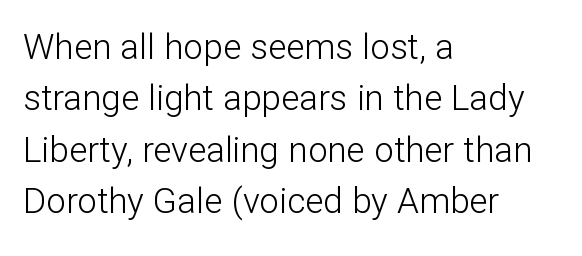
The image shows 35 px light sans-serif type, upright; set left-aligned, normal line spacing (1.47x), normal letter spacing, not underlined; low stroke contrast and a medium x-height.
